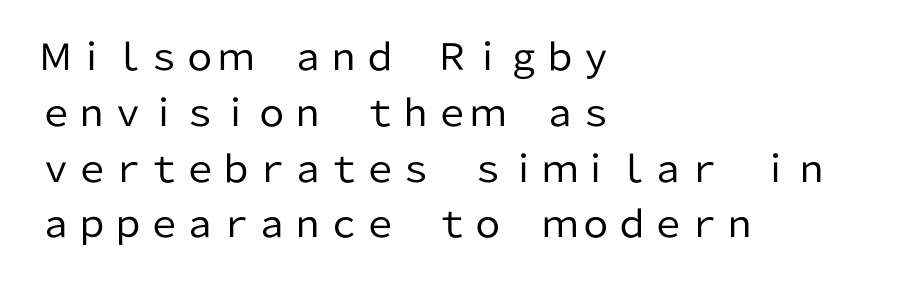
Q: Is the text bold? A: No.
Q: Is the text italic (slanted)? A: No, it is upright.
Q: Is the typeface a serif or a sans-serif typeface? A: Sans-serif.
Q: Is the text underlined? A: No.
Q: How is the paragraph aligned? A: Left-aligned.
Q: Is the spacing between letters normal or unusually wide? A: Normal.
Q: Is the spacing between lines tight, normal or loose? A: Normal.
Q: Width (condensed, normal, or wide)? A: Normal.
Q: Stroke contrast? A: Low.
Q: x-height? A: Medium.
Q: Monospaced? A: No.
